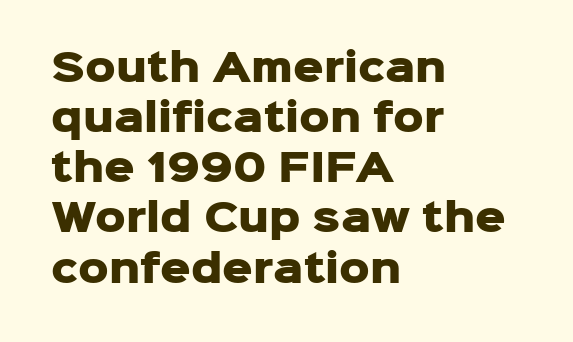
The image shows 38 px heavy sans-serif type, upright; set left-aligned, normal line spacing (1.32x), normal letter spacing, not underlined; low stroke contrast and a medium x-height.
